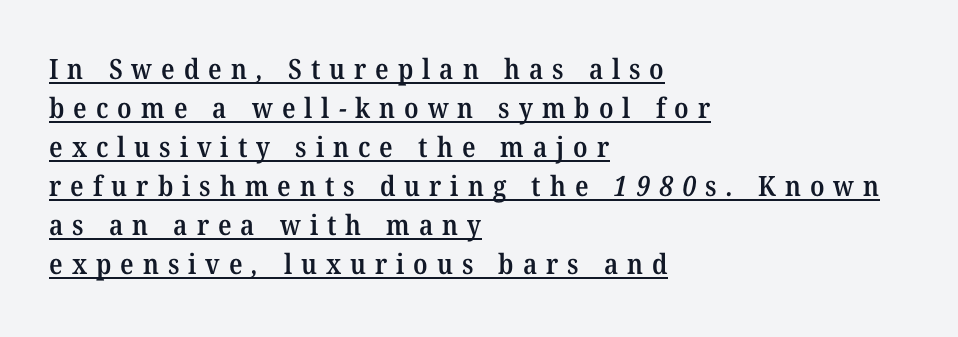
{"serif": "yes", "bold": "semi", "weight": "semibold", "width": "normal", "stroke_contrast": "medium", "x_height": "medium", "monospaced": "no", "underline": "yes", "align": "left", "line_spacing": "normal", "line_spacing_ratio": 1.39, "letter_spacing": "wide", "letter_spacing_em": 0.32, "glyph_px": 28}
